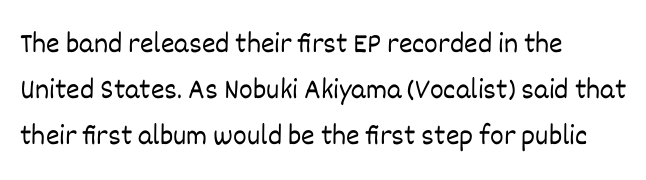
The image shows 29 px light type, upright; set left-aligned, normal line spacing (1.58x), normal letter spacing, not underlined; low stroke contrast and a large x-height.
